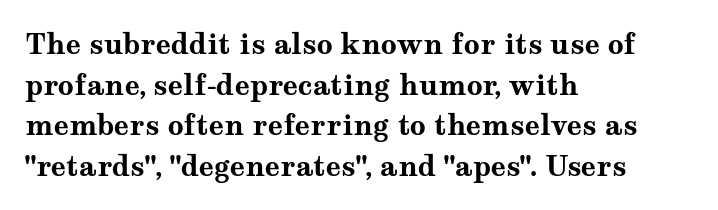
Q: Is the text bold? A: Yes.
Q: Is the text italic (slanted)? A: No, it is upright.
Q: Is the typeface a serif or a sans-serif typeface? A: Serif.
Q: Is the text underlined? A: No.
Q: How is the paragraph aligned? A: Left-aligned.
Q: Is the spacing between letters normal or unusually wide? A: Normal.
Q: Is the spacing between lines tight, normal or loose? A: Normal.
Q: Width (condensed, normal, or wide)? A: Wide.
Q: Stroke contrast? A: Medium.
Q: x-height? A: Medium.
Q: Monospaced? A: No.
